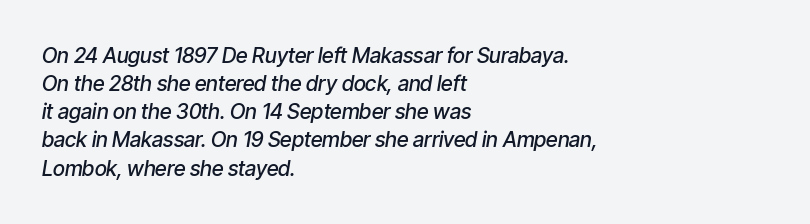
The image shows 21 px text type, italic (leaning right); set left-aligned, normal line spacing (1.34x), normal letter spacing, not underlined.
